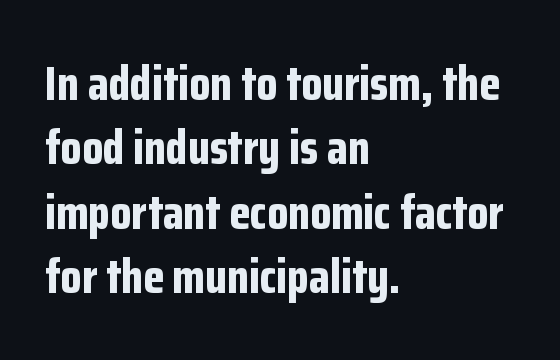
Q: Is the text bold? A: Yes.
Q: Is the text italic (slanted)? A: No, it is upright.
Q: Is the typeface a serif or a sans-serif typeface? A: Sans-serif.
Q: Is the text underlined? A: No.
Q: How is the paragraph aligned? A: Left-aligned.
Q: Is the spacing between letters normal or unusually wide? A: Normal.
Q: Is the spacing between lines tight, normal or loose? A: Normal.
Q: Width (condensed, normal, or wide)? A: Condensed.
Q: Stroke contrast? A: Low.
Q: x-height? A: Medium.
Q: Monospaced? A: No.
